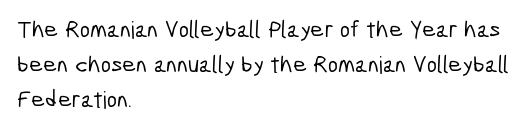
The image shows 24 px text type; set left-aligned, normal line spacing (1.46x), normal letter spacing, not underlined.
